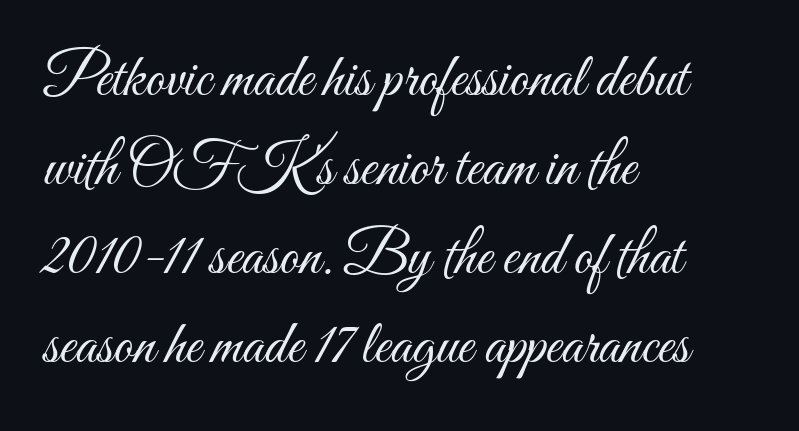
{"bold": "no", "weight": "light", "width": "condensed", "stroke_contrast": "medium", "x_height": "small", "monospaced": "no", "underline": "no", "align": "left", "line_spacing": "normal", "line_spacing_ratio": 1.46, "letter_spacing": "normal", "letter_spacing_em": 0.0, "glyph_px": 61}
